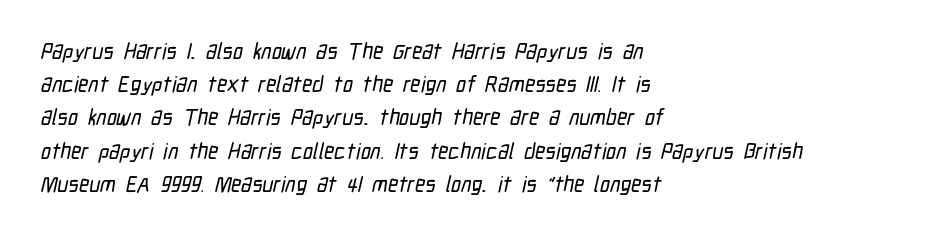
{"underline": "no", "align": "left", "line_spacing": "normal", "line_spacing_ratio": 1.51, "letter_spacing": "normal", "letter_spacing_em": 0.0, "glyph_px": 22}
